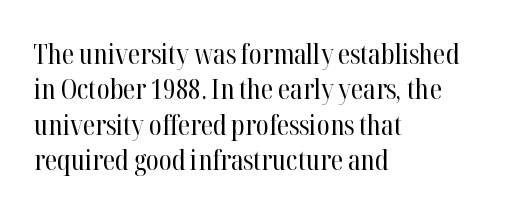
Q: Is the text bold? A: No.
Q: Is the text italic (slanted)? A: No, it is upright.
Q: Is the typeface a serif or a sans-serif typeface? A: Serif.
Q: Is the text underlined? A: No.
Q: How is the paragraph aligned? A: Left-aligned.
Q: Is the spacing between letters normal or unusually wide? A: Normal.
Q: Is the spacing between lines tight, normal or loose? A: Normal.
Q: Width (condensed, normal, or wide)? A: Condensed.
Q: Stroke contrast? A: High.
Q: x-height? A: Medium.
Q: Monospaced? A: No.
